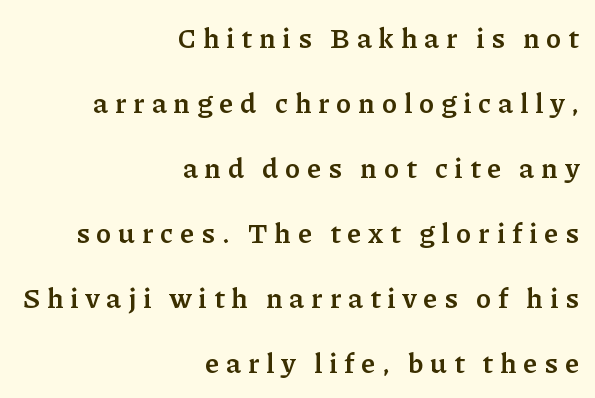
Only glyphs here, with clear space below each row. The ragged edge is on the left, which tells us the setting is flush right. Are there feet on the stems? There are — it's a serif. The letters stand upright; this is a roman face.
